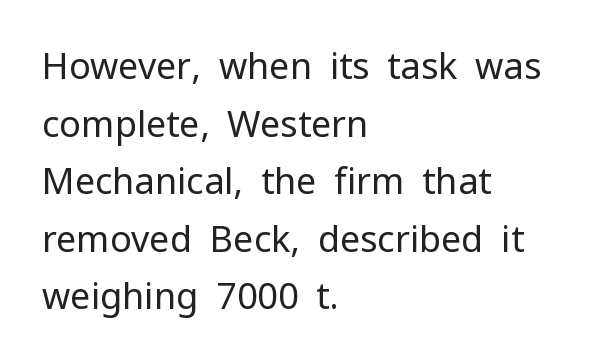
{"serif": "no", "italic": "no", "bold": "no", "weight": "regular", "width": "normal", "stroke_contrast": "low", "x_height": "medium", "monospaced": "no", "underline": "no", "align": "left", "line_spacing": "normal", "line_spacing_ratio": 1.6, "letter_spacing": "normal", "letter_spacing_em": 0.0, "glyph_px": 36}
